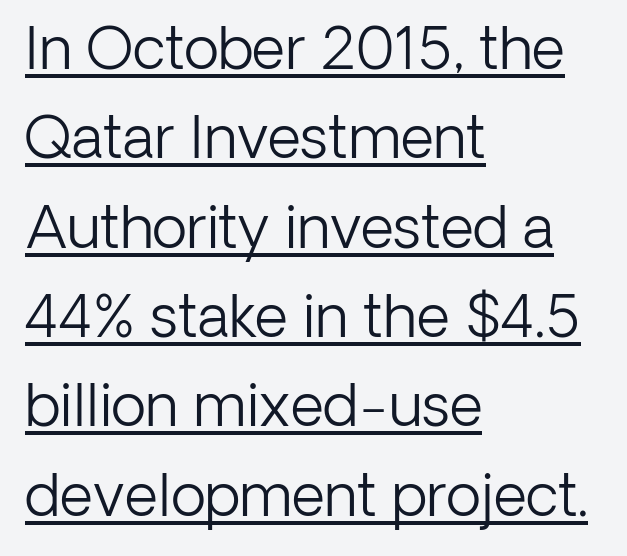
Q: Is the text bold? A: No.
Q: Is the text italic (slanted)? A: No, it is upright.
Q: Is the typeface a serif or a sans-serif typeface? A: Sans-serif.
Q: Is the text underlined? A: Yes.
Q: How is the paragraph aligned? A: Left-aligned.
Q: Is the spacing between letters normal or unusually wide? A: Normal.
Q: Is the spacing between lines tight, normal or loose? A: Normal.
Q: Width (condensed, normal, or wide)? A: Normal.
Q: Stroke contrast? A: Low.
Q: x-height? A: Medium.
Q: Monospaced? A: No.
